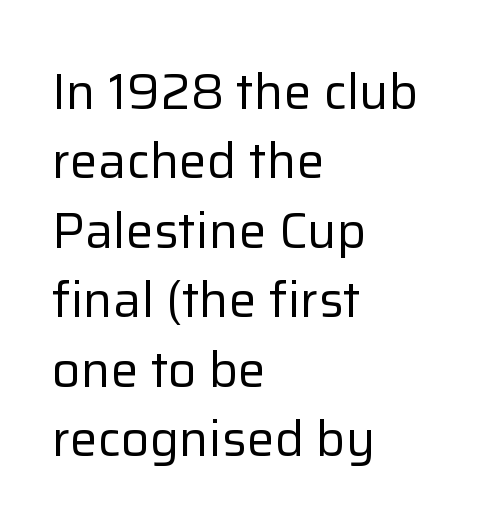
Q: Is the text bold? A: No.
Q: Is the text italic (slanted)? A: No, it is upright.
Q: Is the typeface a serif or a sans-serif typeface? A: Sans-serif.
Q: Is the text underlined? A: No.
Q: How is the paragraph aligned? A: Left-aligned.
Q: Is the spacing between letters normal or unusually wide? A: Normal.
Q: Is the spacing between lines tight, normal or loose? A: Normal.
Q: Width (condensed, normal, or wide)? A: Normal.
Q: Stroke contrast? A: Low.
Q: x-height? A: Medium.
Q: Monospaced? A: No.
